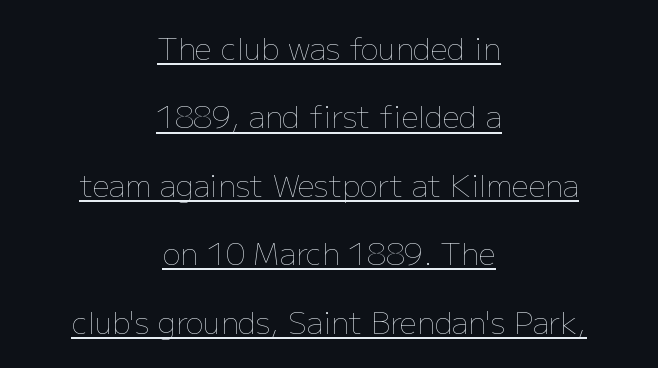
The image shows 30 px thin type, upright; set centered, loose line spacing (2.28x), normal letter spacing, underlined; low stroke contrast and a medium x-height.
